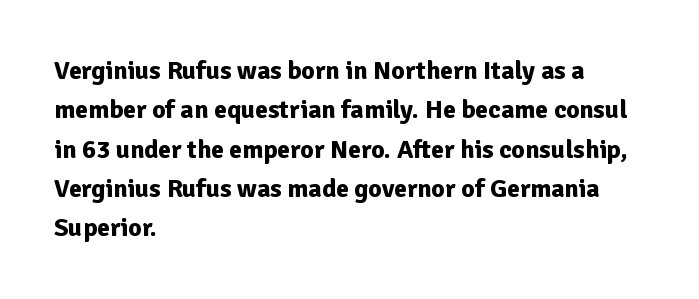
{"italic": "no", "bold": "yes", "underline": "no", "align": "left", "line_spacing": "normal", "line_spacing_ratio": 1.51, "letter_spacing": "normal", "letter_spacing_em": 0.0, "glyph_px": 26}
